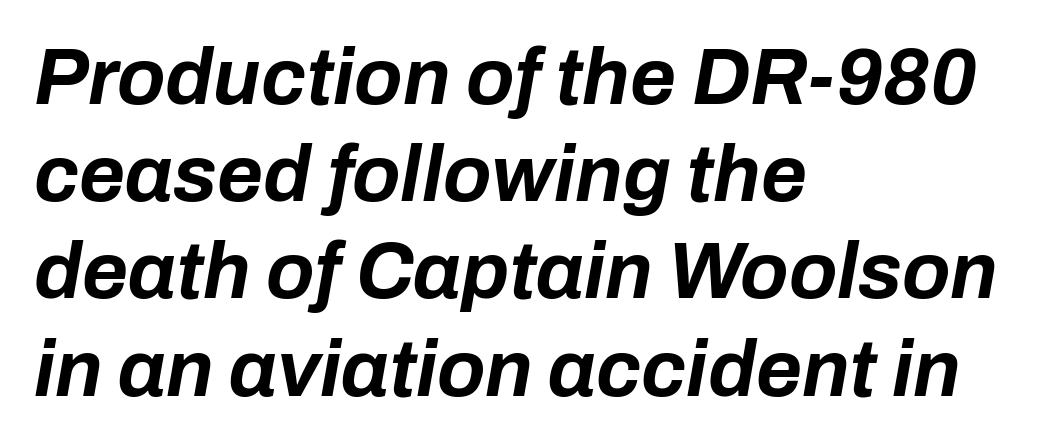
This is heavy type, rendered in bold. The paragraph has a hard left edge and a soft right edge. Each letter keeps its own natural width here, so spacing adapts to shape. Plain, unruled lines of type. You could call the tracking neutral — neither tight nor loose.
